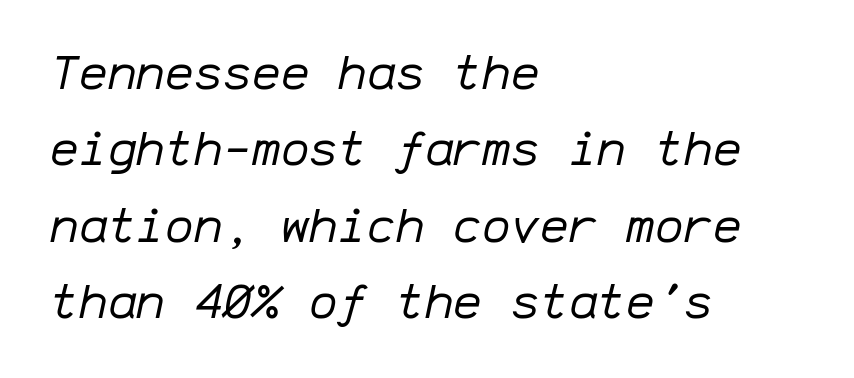
Every character here occupies the same horizontal width, giving the sample a typewriter-like rhythm. The letters sit at their default tracking, neither squeezed nor spread. The baseline area is clear. Italic: yes, the glyphs are oblique. Compared with a typical body face, this is equally light or lighter still.
